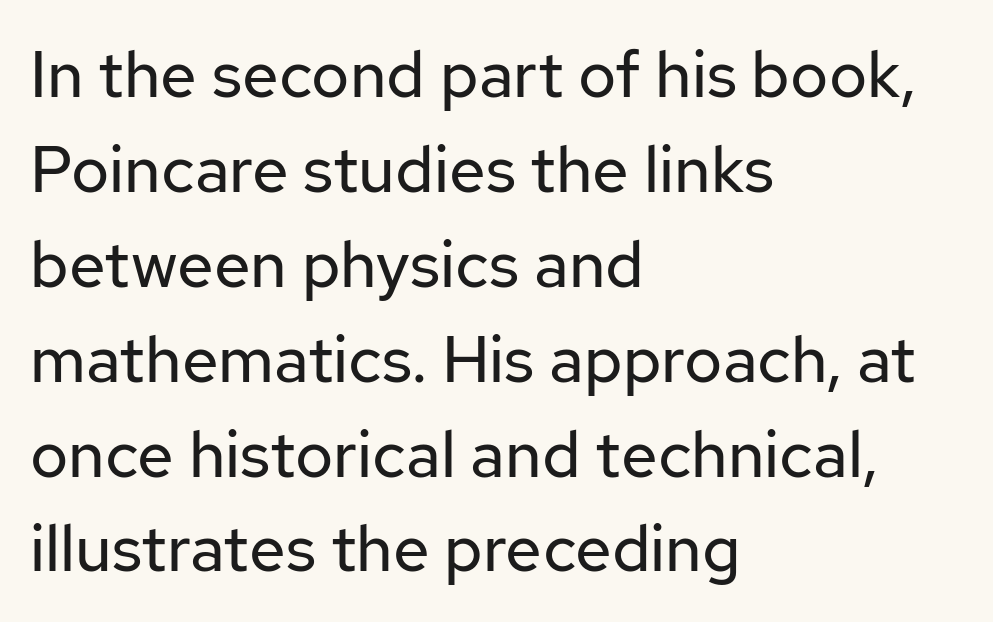
The image shows 65 px regular-weight sans-serif type, upright; set left-aligned, normal line spacing (1.46x), normal letter spacing, not underlined; low stroke contrast and a medium x-height.
